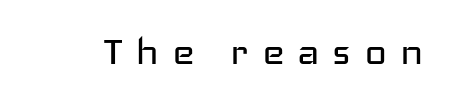
Designer's note — italics off, roman on. Stem width sits at or under what a default text font uses. Looks like regular typesetting: each glyph gets only the width it needs. Observe the wide spacing: letters keep a clear distance from each other.
